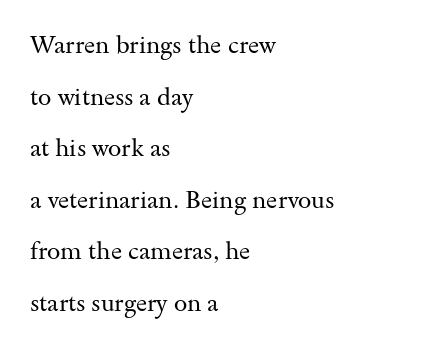
Notice how the stems are strictly vertical — no italics here. Regarding leading, the lines here are spaced well apart. Alignment: flush left. Nothing unusual about the tracking: characters are spaced as the font intends.
